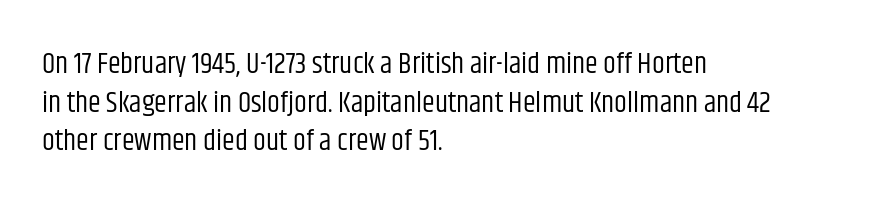
Q: Is the text bold? A: No.
Q: Is the text italic (slanted)? A: No, it is upright.
Q: Is the typeface a serif or a sans-serif typeface? A: Sans-serif.
Q: Is the text underlined? A: No.
Q: How is the paragraph aligned? A: Left-aligned.
Q: Is the spacing between letters normal or unusually wide? A: Normal.
Q: Is the spacing between lines tight, normal or loose? A: Normal.
Q: Width (condensed, normal, or wide)? A: Condensed.
Q: Stroke contrast? A: Low.
Q: x-height? A: Large.
Q: Monospaced? A: No.
